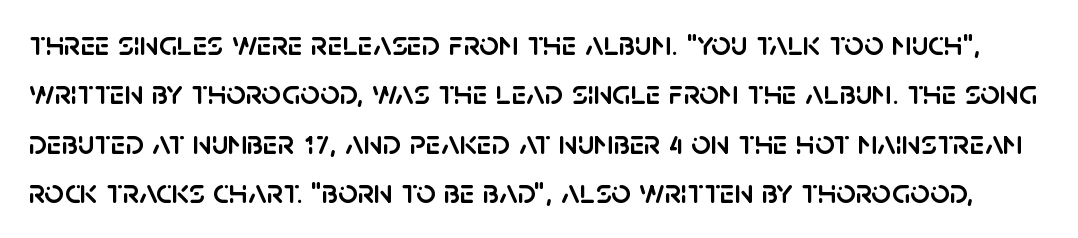
This sample uses a sans-serif face. Beneath every word, the page is bare. The letters advance in unequal steps, a hallmark of proportional type. Baseline-to-baseline distance is the conventional proportion of letter height. The lettering holds an erect, upright posture throughout.
